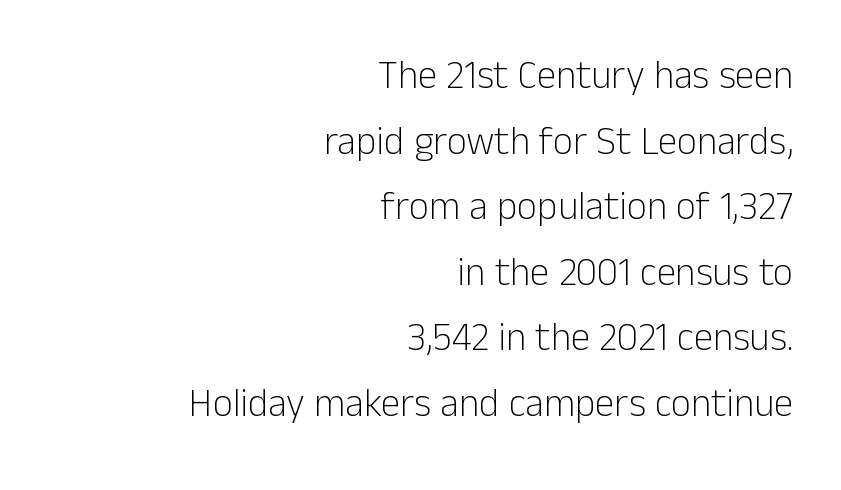
Underline: absent. Is this a fixed-width face? No — the glyphs have proportional, varying widths. Letters have the restrained weight of plain body copy at most. Does extra space separate the letters? No, they use regular spacing. A typesetter would label this face a sans. The font's upright variant was chosen for this text.
